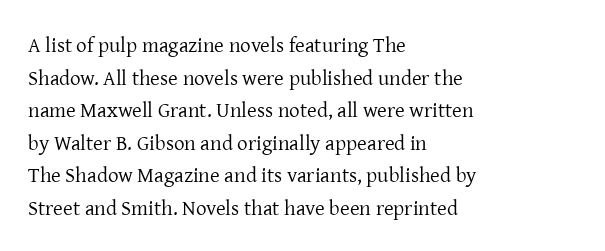
The image shows 21 px text type, upright; set left-aligned, normal line spacing (1.55x), normal letter spacing, not underlined.
